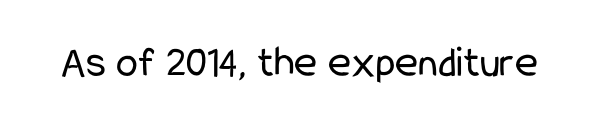
Q: Is the text bold? A: No.
Q: Is the text italic (slanted)? A: No, it is upright.
Q: Is the typeface a serif or a sans-serif typeface? A: Sans-serif.
Q: Is the text underlined? A: No.
Q: Is the spacing between letters normal or unusually wide? A: Normal.
Q: Width (condensed, normal, or wide)? A: Condensed.
Q: Stroke contrast? A: Low.
Q: x-height? A: Medium.
Q: Monospaced? A: No.
